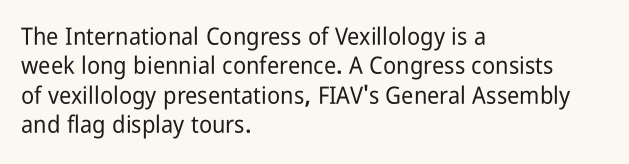
The lettering stays uniformly vertical, giving the passage a roman look. The letterforms sit shoulder to shoulder at normal distance. The setting favours the left margin, as ordinary paragraphs usually do. Decoration check: the copy has no underline.
